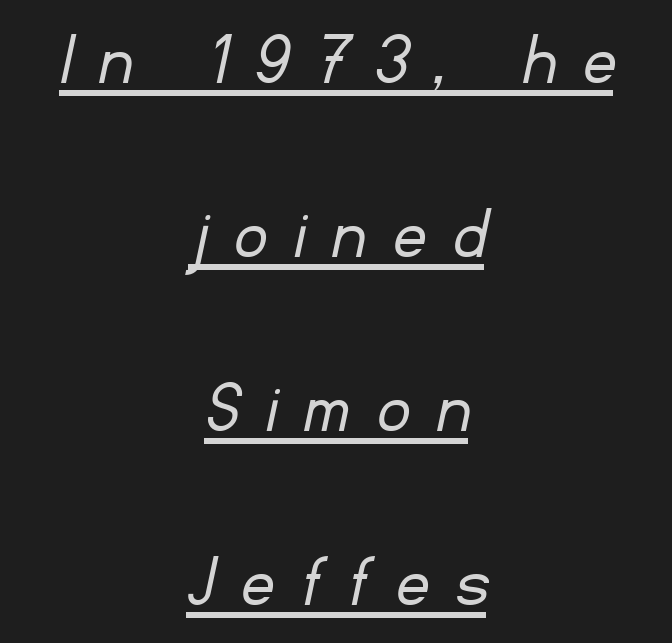
Q: Is the text bold? A: No.
Q: Is the typeface a serif or a sans-serif typeface? A: Sans-serif.
Q: Is the text underlined? A: Yes.
Q: How is the paragraph aligned? A: Centered.
Q: Is the spacing between letters normal or unusually wide? A: Unusually wide.
Q: Is the spacing between lines tight, normal or loose? A: Loose.
Q: Width (condensed, normal, or wide)? A: Normal.
Q: Stroke contrast? A: Low.
Q: x-height? A: Small.
Q: Monospaced? A: No.
